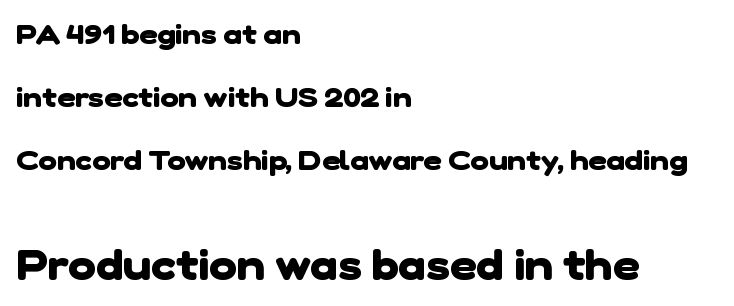
{"serif": "no", "bold": "yes", "weight": "heavy", "width": "normal", "stroke_contrast": "low", "x_height": "medium", "monospaced": "no", "underline": "no", "align": "left", "line_spacing": "loose", "line_spacing_ratio": 2.25, "letter_spacing": "normal", "letter_spacing_em": 0.0, "larger_block": "second", "size_ratio": 1.5, "glyph_px": 42}
